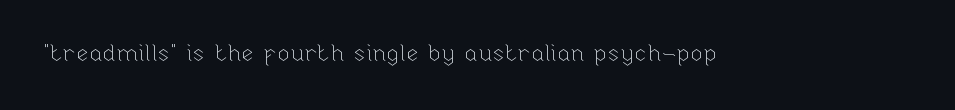
{"italic": "no", "bold": "no", "underline": "no", "letter_spacing": "normal", "letter_spacing_em": 0.0, "glyph_px": 23}
